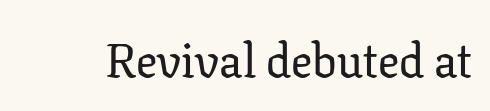
These lines are rendered in a variable-pitch font. The typography opts for an upright posture over an oblique one. Nothing unusual about the tracking: characters are spaced as the font intends. The strip under each line holds only bare page. Old-style or modern, the face here clearly has serifs.
